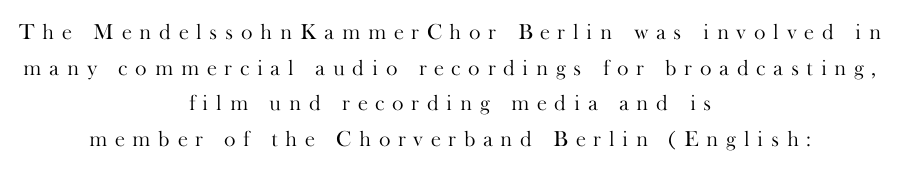
The image shows 22 px text type, upright; set centered, normal line spacing (1.62x), unusually wide letter spacing (+0.35 em), not underlined.
